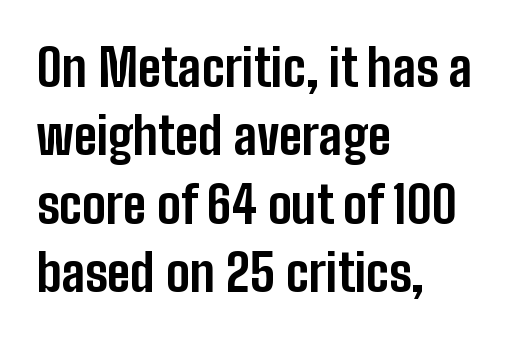
{"serif": "no", "italic": "no", "bold": "yes", "weight": "bold", "width": "condensed", "stroke_contrast": "low", "x_height": "medium", "monospaced": "no", "underline": "no", "align": "left", "line_spacing": "normal", "line_spacing_ratio": 1.37, "letter_spacing": "normal", "letter_spacing_em": 0.0, "glyph_px": 50}
